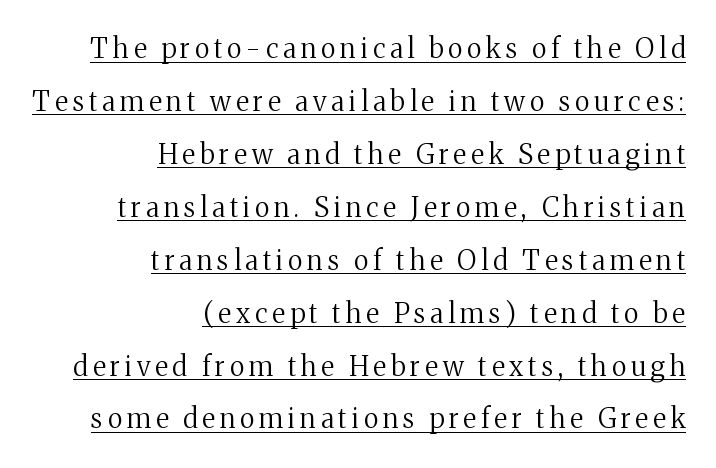
Q: Is the text bold? A: No.
Q: Is the text italic (slanted)? A: No, it is upright.
Q: Is the text underlined? A: Yes.
Q: How is the paragraph aligned? A: Right-aligned.
Q: Is the spacing between lines tight, normal or loose? A: Loose.
